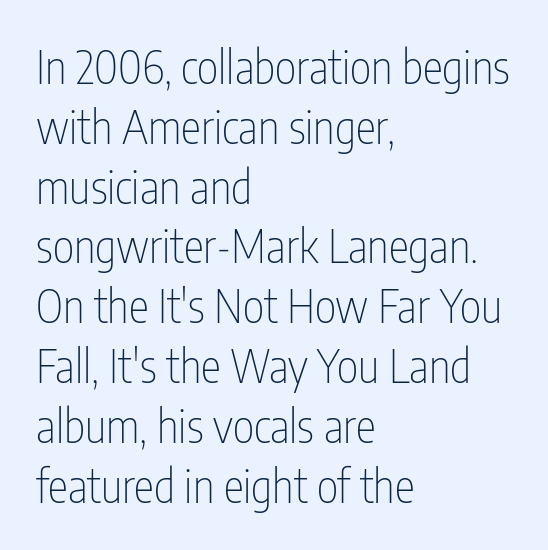
{"serif": "no", "italic": "no", "bold": "no", "weight": "thin", "width": "condensed", "stroke_contrast": "low", "x_height": "medium", "monospaced": "no", "underline": "no", "align": "left", "line_spacing": "normal", "line_spacing_ratio": 1.3, "letter_spacing": "normal", "letter_spacing_em": 0.0, "glyph_px": 46}
